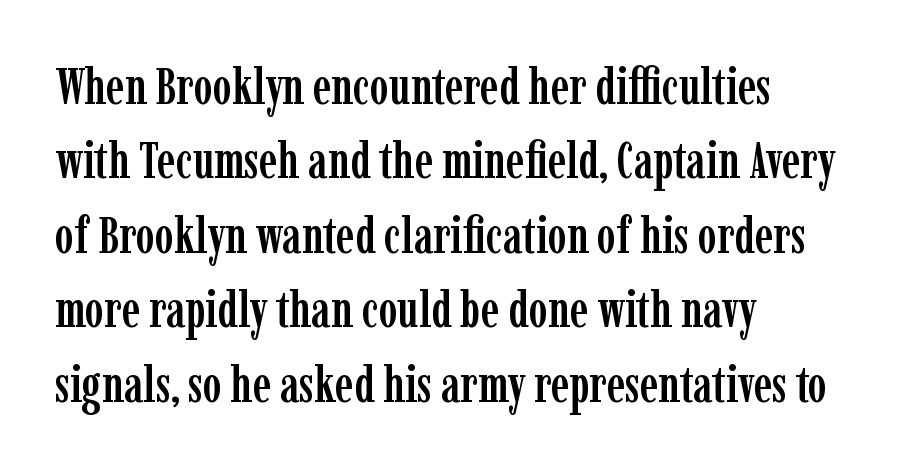
Letter spacing: default. I'd call this a serif setting — the letters wear small feet. The rendering uses a moderate line-height, typical for paragraphs. Leftover space on each line is placed entirely after the last word. It's the straight-up-and-down kind of type.
